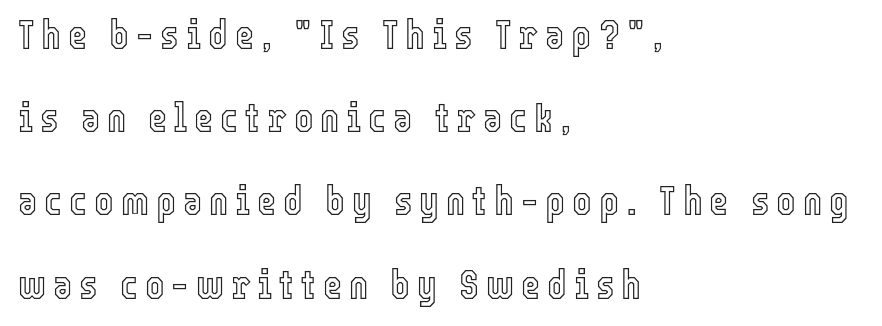
The image shows 41 px condensed type, upright; set left-aligned, loose line spacing (2.03x), not underlined; a medium x-height.
